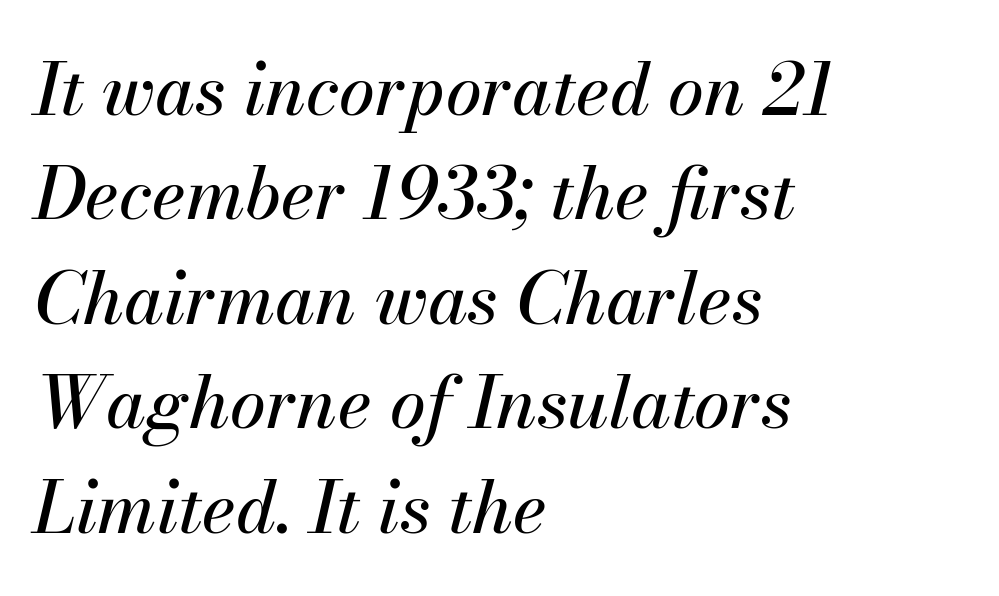
Q: Is the text italic (slanted)? A: Yes, it leans right by about 13 degrees.
Q: Is the text underlined? A: No.
Q: How is the paragraph aligned? A: Left-aligned.
Q: Is the spacing between letters normal or unusually wide? A: Normal.
Q: Is the spacing between lines tight, normal or loose? A: Normal.
Q: Width (condensed, normal, or wide)? A: Normal.
Q: Stroke contrast? A: Medium.
Q: x-height? A: Small.
Q: Monospaced? A: No.
